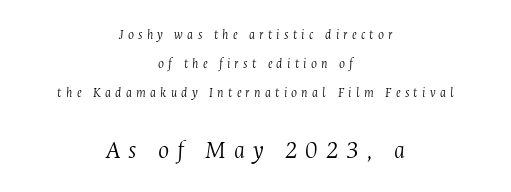
{"italic": "yes", "lean": "right", "slant_degrees": 4, "bold": "no", "underline": "no", "align": "center", "line_spacing": "loose", "line_spacing_ratio": 2.07, "letter_spacing": "wide", "letter_spacing_em": 0.3, "larger_block": "second", "size_ratio": 1.86, "glyph_px": 26}
